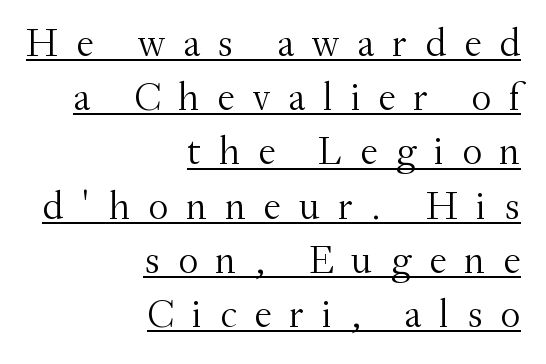
{"serif": "yes", "italic": "no", "bold": "no", "weight": "light", "width": "normal", "stroke_contrast": "medium", "x_height": "small", "monospaced": "no", "underline": "yes", "align": "right", "line_spacing": "normal", "line_spacing_ratio": 1.39, "letter_spacing": "wide", "letter_spacing_em": 0.46, "glyph_px": 39}
